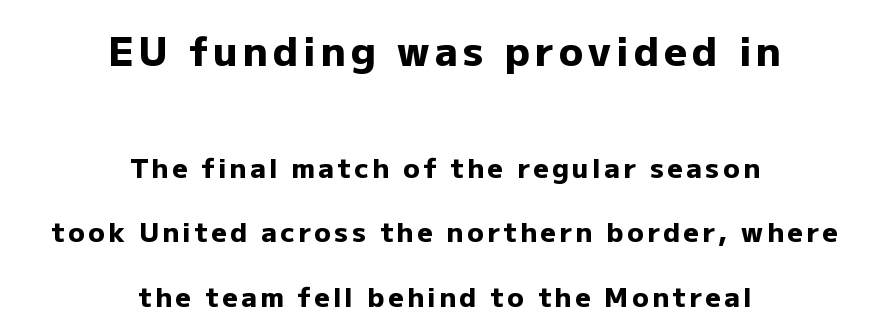
{"serif": "no", "italic": "no", "bold": "yes", "weight": "heavy", "width": "normal", "stroke_contrast": "low", "x_height": "medium", "monospaced": "no", "underline": "no", "align": "center", "line_spacing": "loose", "line_spacing_ratio": 2.39, "larger_block": "first", "size_ratio": 1.48, "glyph_px": 40}
